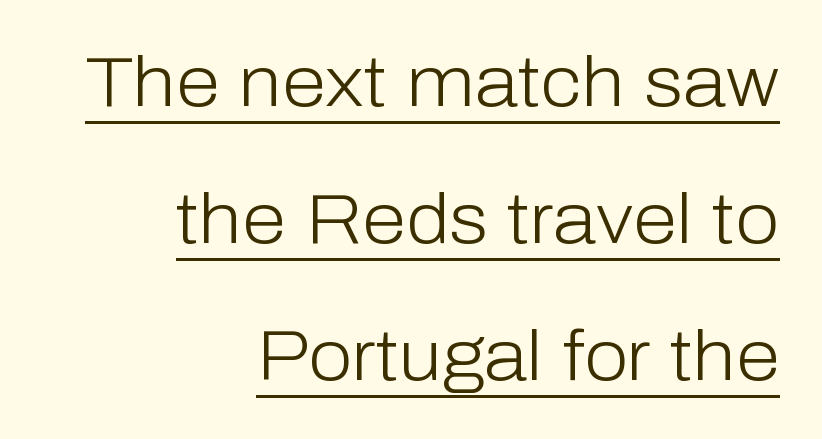
Q: Is the text bold? A: No.
Q: Is the text italic (slanted)? A: No, it is upright.
Q: Is the typeface a serif or a sans-serif typeface? A: Sans-serif.
Q: Is the text underlined? A: Yes.
Q: How is the paragraph aligned? A: Right-aligned.
Q: Is the spacing between letters normal or unusually wide? A: Normal.
Q: Is the spacing between lines tight, normal or loose? A: Loose.
Q: Width (condensed, normal, or wide)? A: Normal.
Q: Stroke contrast? A: Low.
Q: x-height? A: Medium.
Q: Monospaced? A: No.
